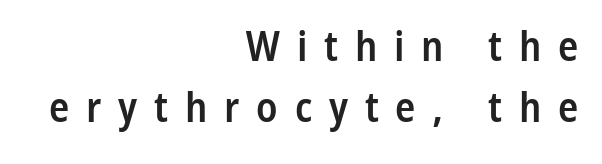
Q: Is the text bold? A: Semi-bold.
Q: Is the text italic (slanted)? A: No, it is upright.
Q: Is the typeface a serif or a sans-serif typeface? A: Sans-serif.
Q: Is the text underlined? A: No.
Q: How is the paragraph aligned? A: Right-aligned.
Q: Is the spacing between letters normal or unusually wide? A: Unusually wide.
Q: Is the spacing between lines tight, normal or loose? A: Normal.
Q: Width (condensed, normal, or wide)? A: Condensed.
Q: Stroke contrast? A: Low.
Q: x-height? A: Medium.
Q: Monospaced? A: No.
